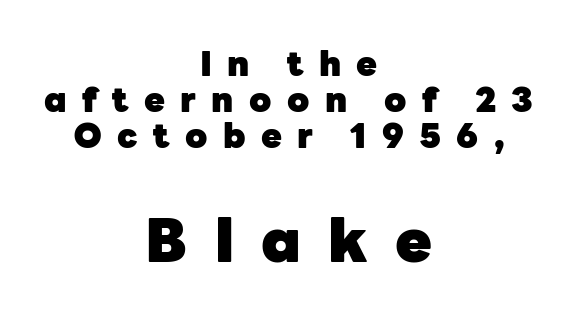
The image shows 60 px heavy sans-serif type, upright; set centered, tight line spacing (1.06x), unusually wide letter spacing (+0.45 em), not underlined; the second (bottom) block is 1.76x larger; low stroke contrast and a medium x-height.
